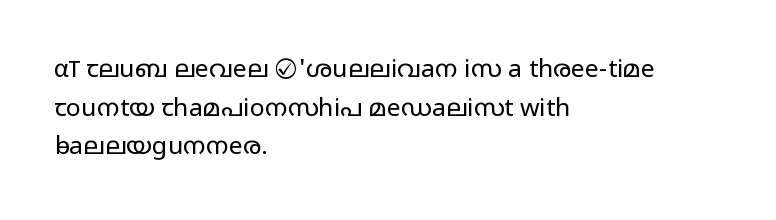
{"italic": "no", "bold": "no", "underline": "no", "align": "left", "line_spacing": "normal", "line_spacing_ratio": 1.55, "letter_spacing": "normal", "letter_spacing_em": 0.0, "glyph_px": 25}
